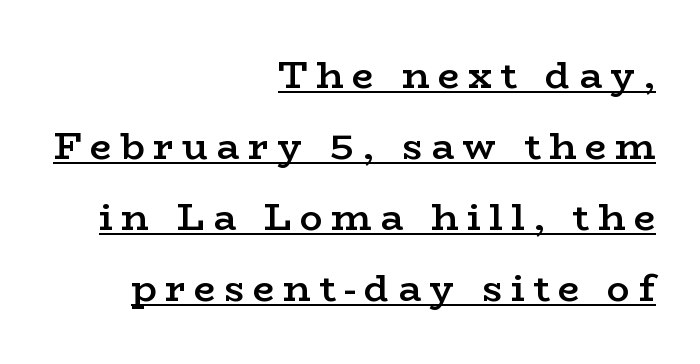
Q: Is the text bold? A: Semi-bold.
Q: Is the text italic (slanted)? A: No, it is upright.
Q: Is the typeface a serif or a sans-serif typeface? A: Serif.
Q: Is the text underlined? A: Yes.
Q: How is the paragraph aligned? A: Right-aligned.
Q: Is the spacing between letters normal or unusually wide? A: Unusually wide.
Q: Width (condensed, normal, or wide)? A: Wide.
Q: Stroke contrast? A: Low.
Q: x-height? A: Medium.
Q: Monospaced? A: No.
